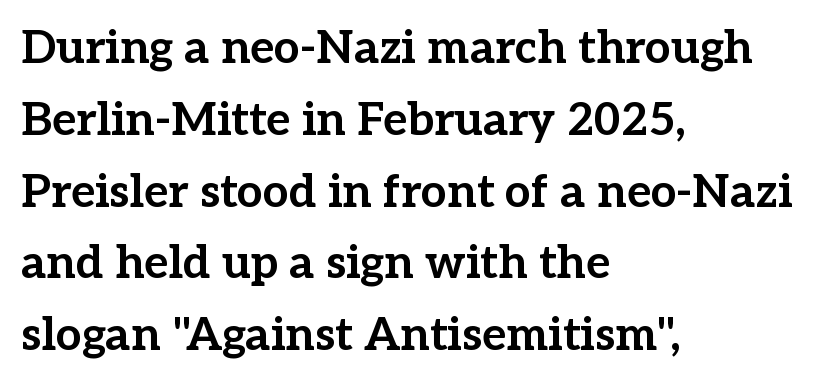
The face used here is proportionally spaced, like ordinary book or web type. If you drew a ruler down the left edge, every line would touch it. I'd call this a serif setting — the letters wear small feet. Descenders are the only things crossing below the line.
